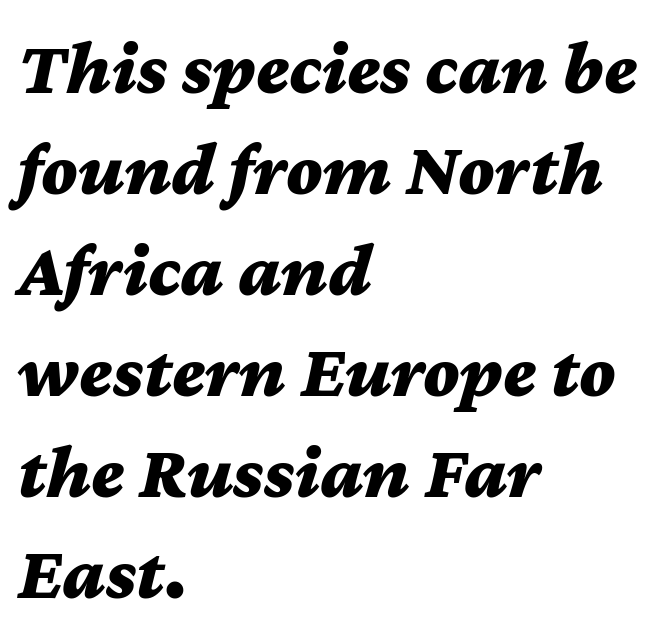
{"italic": "yes", "lean": "right", "slant_degrees": 12, "bold": "yes", "weight": "bold", "width": "wide", "stroke_contrast": "medium", "x_height": "medium", "monospaced": "no", "underline": "no", "align": "left", "line_spacing": "normal", "line_spacing_ratio": 1.33, "letter_spacing": "normal", "letter_spacing_em": 0.0, "glyph_px": 76}
